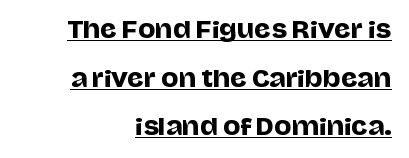
The image shows 23 px text type, upright; set right-aligned, loose line spacing (2.11x), normal letter spacing, underlined.
